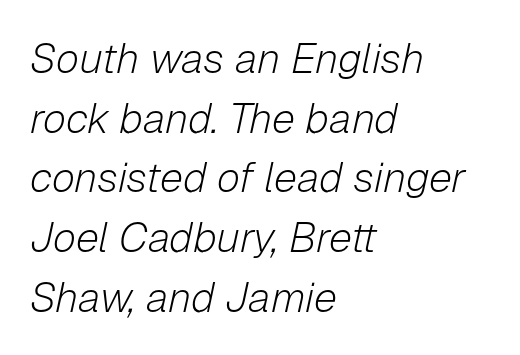
Q: Is the text bold? A: No.
Q: Is the text italic (slanted)? A: Yes, it leans right by about 12 degrees.
Q: Is the text underlined? A: No.
Q: How is the paragraph aligned? A: Left-aligned.
Q: Is the spacing between letters normal or unusually wide? A: Normal.
Q: Is the spacing between lines tight, normal or loose? A: Normal.
Q: Width (condensed, normal, or wide)? A: Normal.
Q: Stroke contrast? A: Low.
Q: x-height? A: Medium.
Q: Monospaced? A: No.
